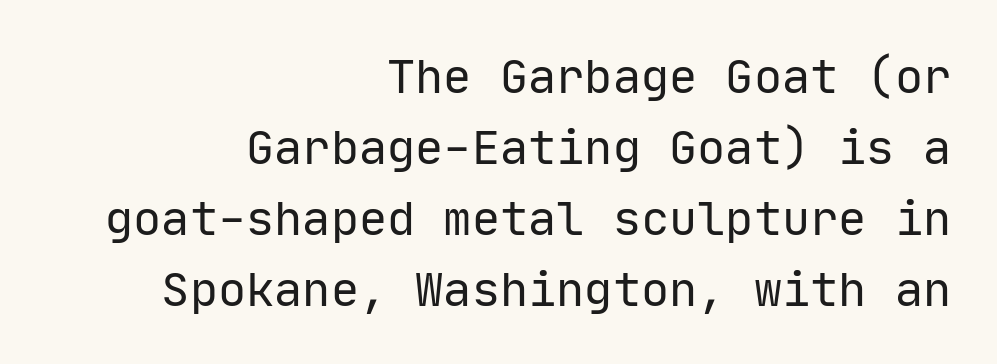
The image shows 47 px regular-weight sans-serif type, upright, monospaced; set right-aligned, normal line spacing (1.51x), normal letter spacing, not underlined; low stroke contrast and a medium x-height.
